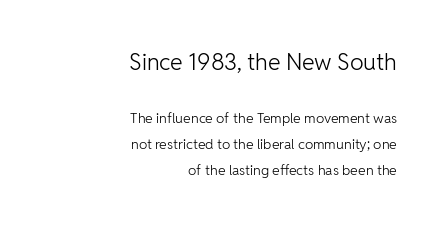
Q: Is the text bold? A: No.
Q: Is the text italic (slanted)? A: No, it is upright.
Q: Is the text underlined? A: No.
Q: How is the paragraph aligned? A: Right-aligned.
Q: Is the spacing between letters normal or unusually wide? A: Normal.
Q: Which block of text is set in a larger size, the first (top) or the second (bottom)? A: The first (top) one.
